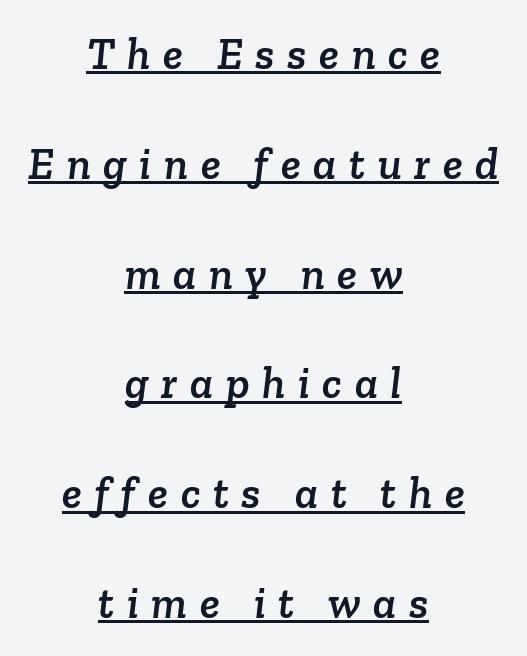
The image shows 45 px serif type; set centered, loose line spacing (2.44x), unusually wide letter spacing (+0.28 em), underlined; low stroke contrast and a medium x-height.
